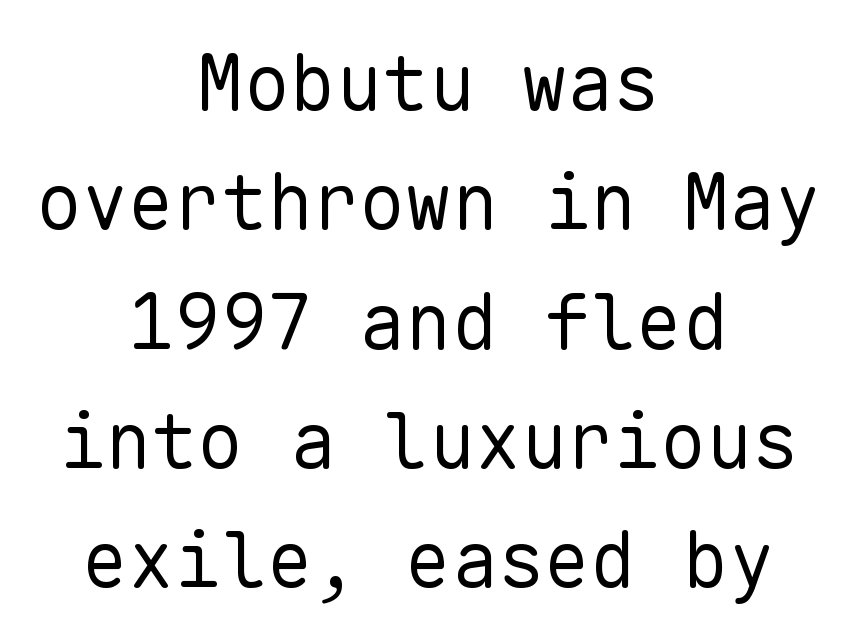
Q: Is the text bold? A: No.
Q: Is the text italic (slanted)? A: No, it is upright.
Q: Is the typeface a serif or a sans-serif typeface? A: Sans-serif.
Q: Is the text underlined? A: No.
Q: How is the paragraph aligned? A: Centered.
Q: Is the spacing between letters normal or unusually wide? A: Normal.
Q: Is the spacing between lines tight, normal or loose? A: Normal.
Q: Width (condensed, normal, or wide)? A: Normal.
Q: Stroke contrast? A: Low.
Q: x-height? A: Medium.
Q: Monospaced? A: Yes.
